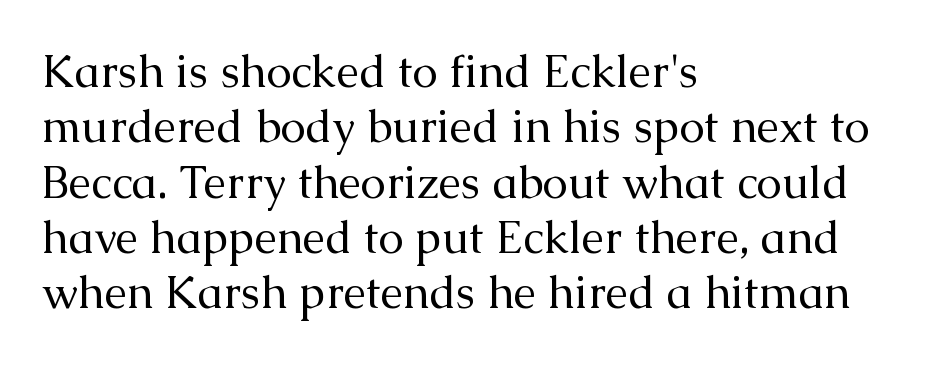
Q: Is the text bold? A: No.
Q: Is the text italic (slanted)? A: No, it is upright.
Q: Is the typeface a serif or a sans-serif typeface? A: Serif.
Q: Is the text underlined? A: No.
Q: How is the paragraph aligned? A: Left-aligned.
Q: Is the spacing between letters normal or unusually wide? A: Normal.
Q: Width (condensed, normal, or wide)? A: Normal.
Q: Stroke contrast? A: Medium.
Q: x-height? A: Medium.
Q: Monospaced? A: No.
